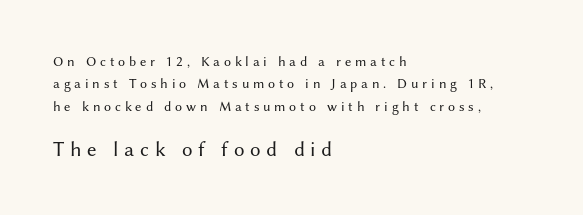
The image shows 21 px text type, upright; set left-aligned, normal line spacing (1.59x), unusually wide letter spacing (+0.27 em), not underlined; the second (bottom) block is 1.5x larger.
